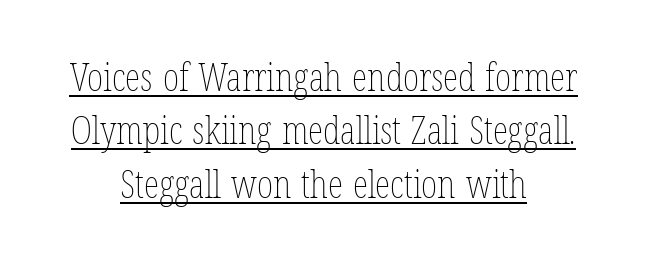
The image shows 39 px thin, condensed type, upright; set centered, normal line spacing (1.37x), normal letter spacing, underlined; low stroke contrast and a medium x-height.
